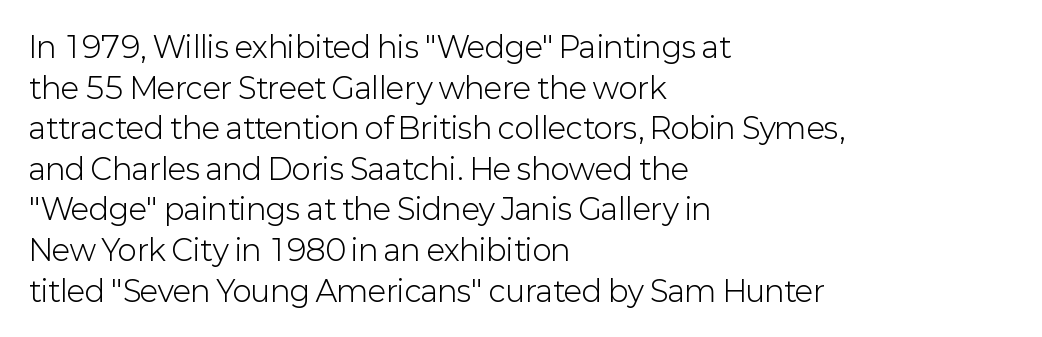
Q: Is the text bold? A: No.
Q: Is the text italic (slanted)? A: No, it is upright.
Q: Is the typeface a serif or a sans-serif typeface? A: Sans-serif.
Q: Is the text underlined? A: No.
Q: How is the paragraph aligned? A: Left-aligned.
Q: Is the spacing between letters normal or unusually wide? A: Normal.
Q: Is the spacing between lines tight, normal or loose? A: Normal.
Q: Width (condensed, normal, or wide)? A: Normal.
Q: Stroke contrast? A: Low.
Q: x-height? A: Medium.
Q: Monospaced? A: No.
